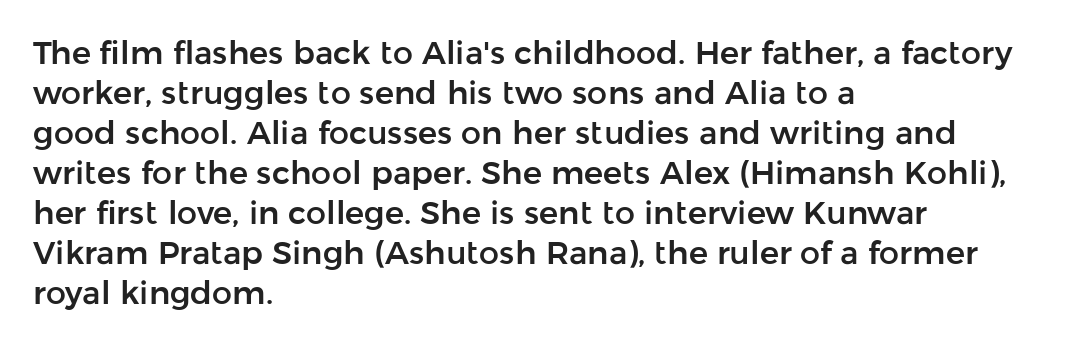
Q: Is the text italic (slanted)? A: No, it is upright.
Q: Is the typeface a serif or a sans-serif typeface? A: Sans-serif.
Q: Is the text underlined? A: No.
Q: How is the paragraph aligned? A: Left-aligned.
Q: Is the spacing between letters normal or unusually wide? A: Normal.
Q: Is the spacing between lines tight, normal or loose? A: Normal.
Q: Width (condensed, normal, or wide)? A: Normal.
Q: Stroke contrast? A: Low.
Q: x-height? A: Medium.
Q: Monospaced? A: No.
